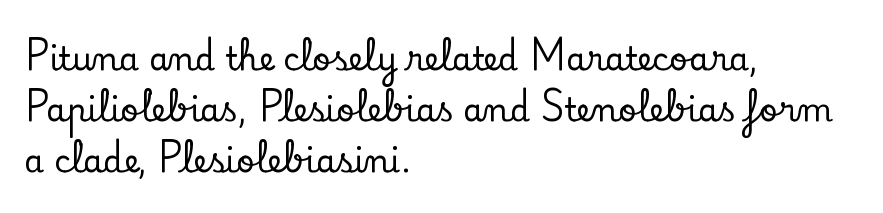
Think of a printed novel: that variable character pitch is what you see here. Here the glyphs are tracked normally, forming tight word shapes. Compared with a centered layout, this one pins lines to the left instead. Do the letters lean? They stand straight. Honestly, the row spacing looks completely unremarkable.
